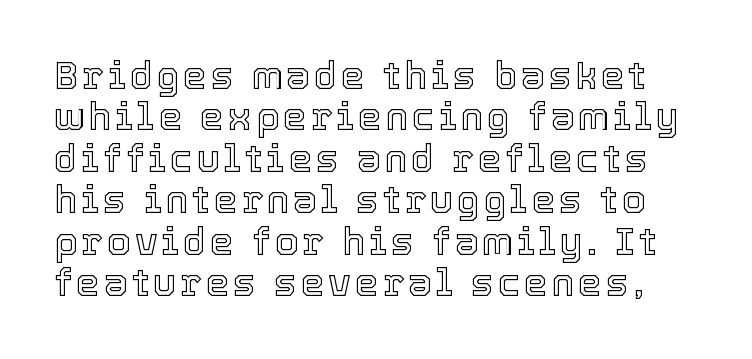
Q: Is the text italic (slanted)? A: No, it is upright.
Q: Is the text underlined? A: No.
Q: Is the spacing between lines tight, normal or loose? A: Tight.
Q: Width (condensed, normal, or wide)? A: Normal.
Q: x-height? A: Medium.
Q: Monospaced? A: No.
